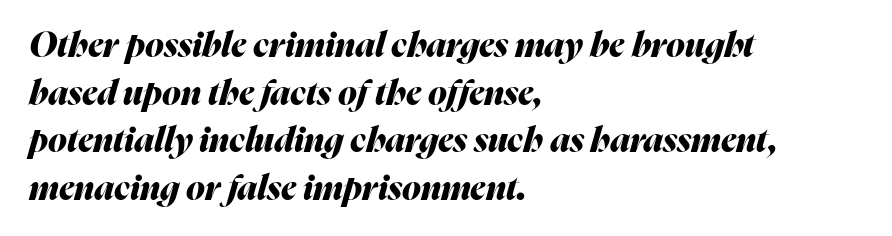
{"italic": "yes", "lean": "right", "slant_degrees": 16, "bold": "yes", "weight": "heavy", "width": "normal", "stroke_contrast": "medium", "x_height": "medium", "monospaced": "no", "underline": "no", "align": "left", "line_spacing": "normal", "line_spacing_ratio": 1.4, "letter_spacing": "normal", "letter_spacing_em": 0.0, "glyph_px": 34}
